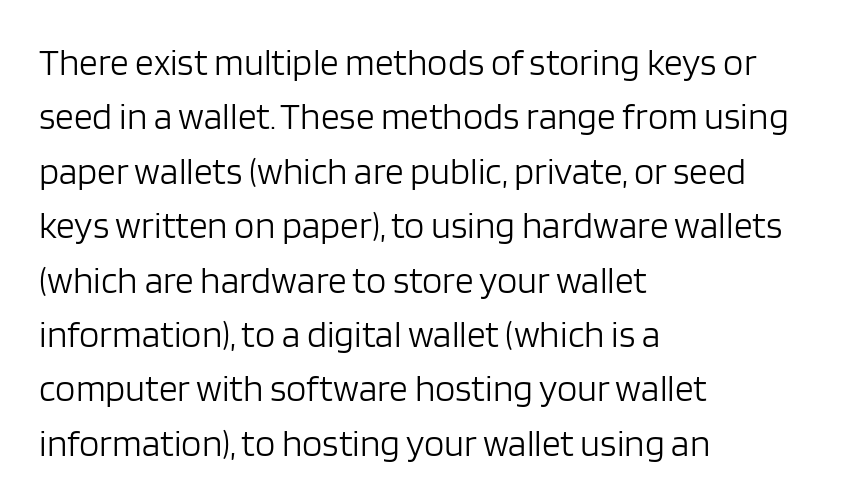
The image shows 37 px light sans-serif type, upright; set left-aligned, normal line spacing (1.47x), normal letter spacing, not underlined; low stroke contrast and a large x-height.
